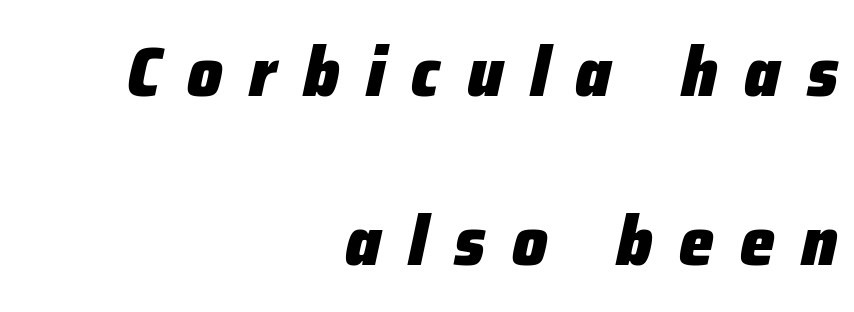
{"italic": "yes", "lean": "right", "slant_degrees": 12, "bold": "yes", "weight": "heavy", "width": "normal", "stroke_contrast": "low", "x_height": "medium", "monospaced": "no", "underline": "no", "align": "right", "line_spacing": "loose", "line_spacing_ratio": 2.41, "letter_spacing": "wide", "letter_spacing_em": 0.38, "glyph_px": 70}
